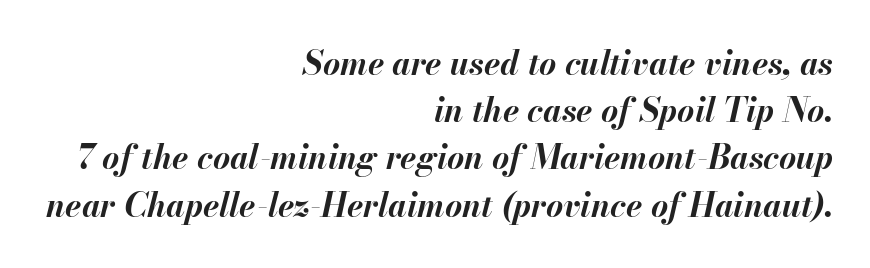
{"italic": "yes", "lean": "right", "slant_degrees": 13, "bold": "yes", "weight": "bold", "width": "normal", "stroke_contrast": "medium", "x_height": "small", "monospaced": "no", "underline": "no", "align": "right", "line_spacing": "normal", "line_spacing_ratio": 1.43, "letter_spacing": "normal", "letter_spacing_em": 0.0, "glyph_px": 33}
